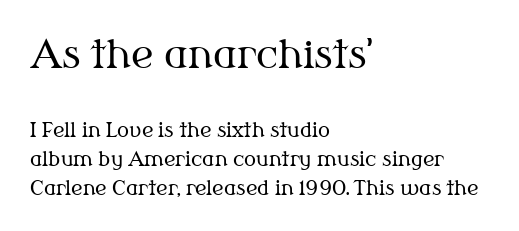
Q: Is the text bold? A: No.
Q: Is the text italic (slanted)? A: No, it is upright.
Q: Is the typeface a serif or a sans-serif typeface? A: Serif.
Q: Is the text underlined? A: No.
Q: How is the paragraph aligned? A: Left-aligned.
Q: Is the spacing between letters normal or unusually wide? A: Normal.
Q: Is the spacing between lines tight, normal or loose? A: Normal.
Q: Which block of text is set in a larger size, the first (top) or the second (bottom)? A: The first (top) one.
Q: Width (condensed, normal, or wide)? A: Normal.
Q: Stroke contrast? A: Medium.
Q: x-height? A: Medium.
Q: Monospaced? A: No.
